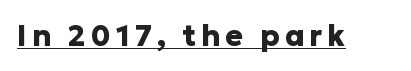
{"serif": "no", "italic": "no", "bold": "yes", "weight": "heavy", "width": "normal", "stroke_contrast": "low", "x_height": "medium", "monospaced": "no", "underline": "yes", "glyph_px": 29}
